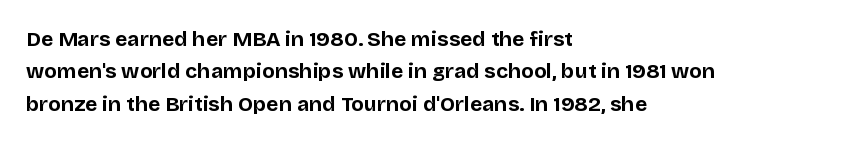
Unlike italic type, these characters show no tilt at all. Line starts are locked; line ends wander. Characters follow at the spacing the type designer built in. On the weight axis this lands at bold, roughly 700. The passage shown is not underscored anywhere.
